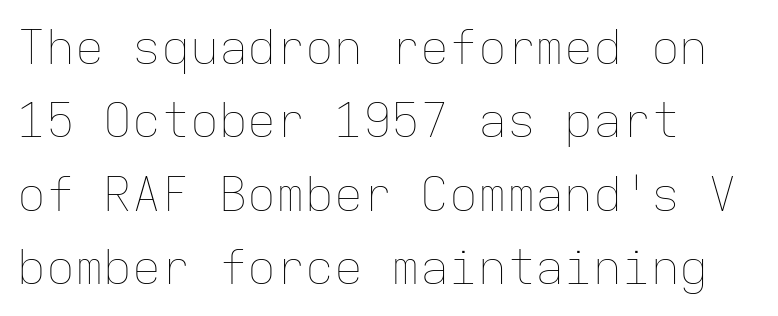
Q: Is the text bold? A: No.
Q: Is the text italic (slanted)? A: No, it is upright.
Q: Is the text underlined? A: No.
Q: How is the paragraph aligned? A: Left-aligned.
Q: Is the spacing between letters normal or unusually wide? A: Normal.
Q: Is the spacing between lines tight, normal or loose? A: Normal.
Q: Width (condensed, normal, or wide)? A: Normal.
Q: Stroke contrast? A: Low.
Q: x-height? A: Medium.
Q: Monospaced? A: Yes.
